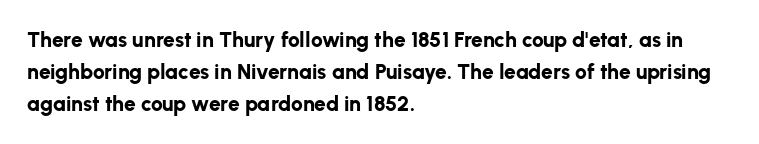
Q: Is the text bold? A: Yes.
Q: Is the text italic (slanted)? A: No, it is upright.
Q: Is the text underlined? A: No.
Q: How is the paragraph aligned? A: Left-aligned.
Q: Is the spacing between letters normal or unusually wide? A: Normal.
Q: Is the spacing between lines tight, normal or loose? A: Normal.
